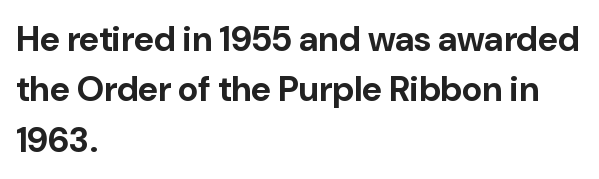
This rendering employs a face without finishing strokes, i.e., a sans-serif. How are the letters spaced? Ordinarily, with no added tracking. The lettering holds an erect, upright posture throughout. The foot of each line stays bare and open. Successive baselines arrive at the customary interval. The ragged edge is on the right, which tells us the setting is flush left.
